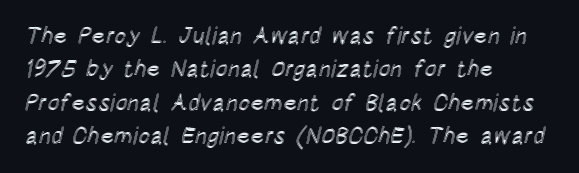
The rendering uses a moderate line-height, typical for paragraphs. The gaps between neighbouring characters are ordinary and unremarkable. Has an underline been added? It has not. Line starts are locked; line ends wander.
